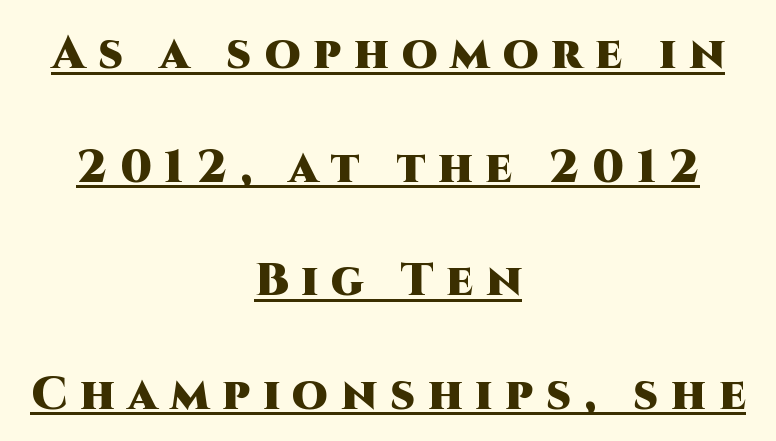
The image shows 46 px heavy sans-serif type, upright; set centered, loose line spacing (2.47x), unusually wide letter spacing (+0.28 em), underlined; high stroke contrast and a large x-height.
